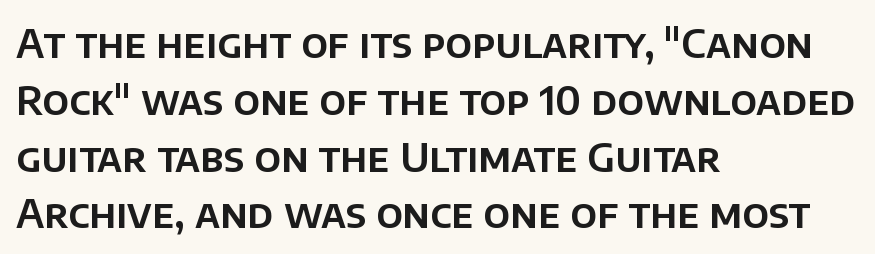
The image shows 40 px sans-serif type, upright; set left-aligned, normal line spacing (1.42x), normal letter spacing, not underlined; low stroke contrast and a large x-height.
